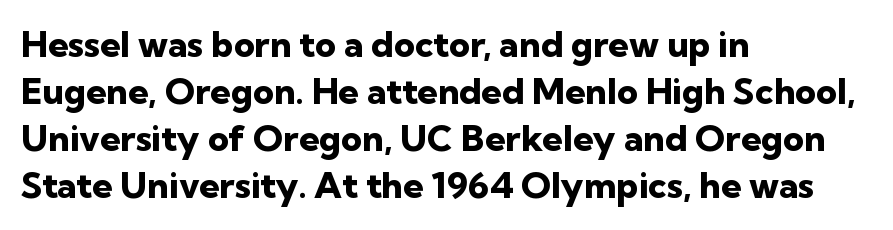
Q: Is the text bold? A: Yes.
Q: Is the text italic (slanted)? A: No, it is upright.
Q: Is the typeface a serif or a sans-serif typeface? A: Sans-serif.
Q: Is the text underlined? A: No.
Q: How is the paragraph aligned? A: Left-aligned.
Q: Is the spacing between letters normal or unusually wide? A: Normal.
Q: Is the spacing between lines tight, normal or loose? A: Normal.
Q: Width (condensed, normal, or wide)? A: Normal.
Q: Stroke contrast? A: Low.
Q: x-height? A: Medium.
Q: Monospaced? A: No.
